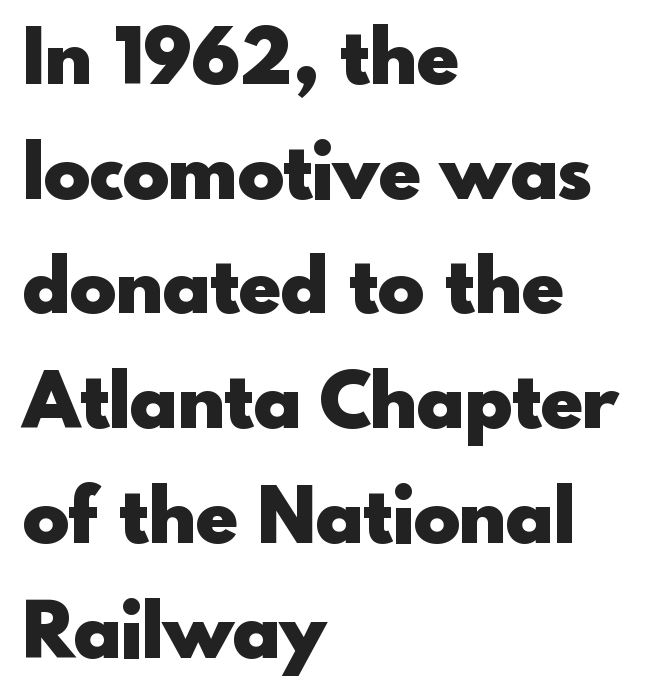
Q: Is the text bold? A: Yes.
Q: Is the text italic (slanted)? A: No, it is upright.
Q: Is the typeface a serif or a sans-serif typeface? A: Sans-serif.
Q: Is the text underlined? A: No.
Q: How is the paragraph aligned? A: Left-aligned.
Q: Is the spacing between letters normal or unusually wide? A: Normal.
Q: Is the spacing between lines tight, normal or loose? A: Normal.
Q: Width (condensed, normal, or wide)? A: Normal.
Q: x-height? A: Small.
Q: Monospaced? A: No.
